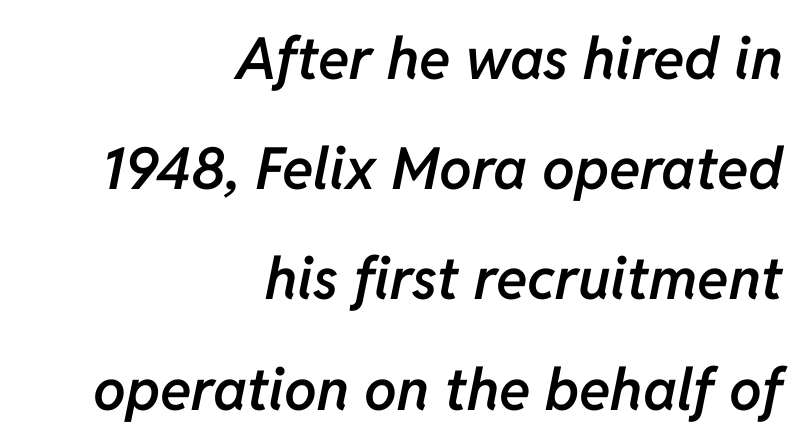
The image shows 58 px semibold type, italic (leaning right); set right-aligned, loose line spacing (1.9x), normal letter spacing, not underlined; low stroke contrast and a medium x-height.
